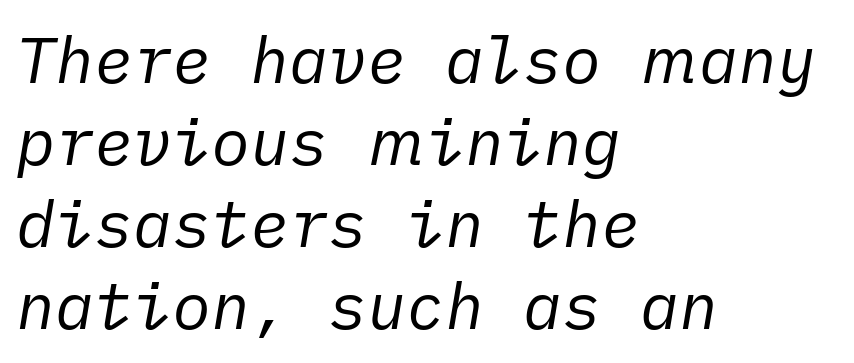
{"italic": "yes", "lean": "right", "slant_degrees": 10, "bold": "no", "weight": "regular", "width": "normal", "stroke_contrast": "low", "x_height": "medium", "underline": "no", "align": "left", "line_spacing": "normal", "line_spacing_ratio": 1.26, "letter_spacing": "normal", "letter_spacing_em": 0.0, "glyph_px": 65}
